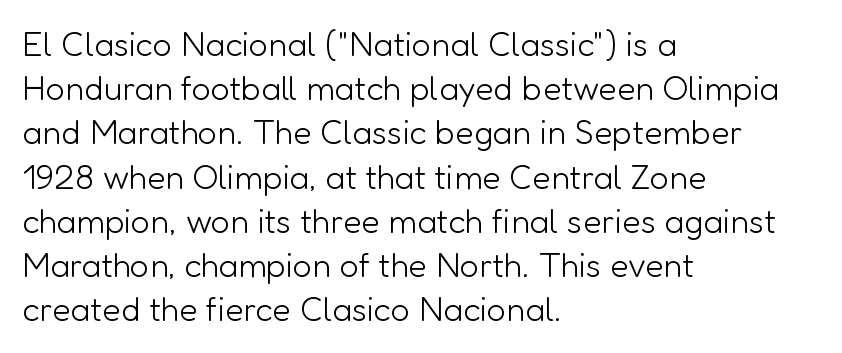
One-word summary of the alignment: left. Notice how the stems are strictly vertical — no italics here. Whoever set this chose a conventional vertical rhythm. Each stroke keeps to a modest, everyday thickness or less. Here the designer chose a conventional face with non-uniform glyph widths. The specimen omits any rule beneath the text block's lines.
